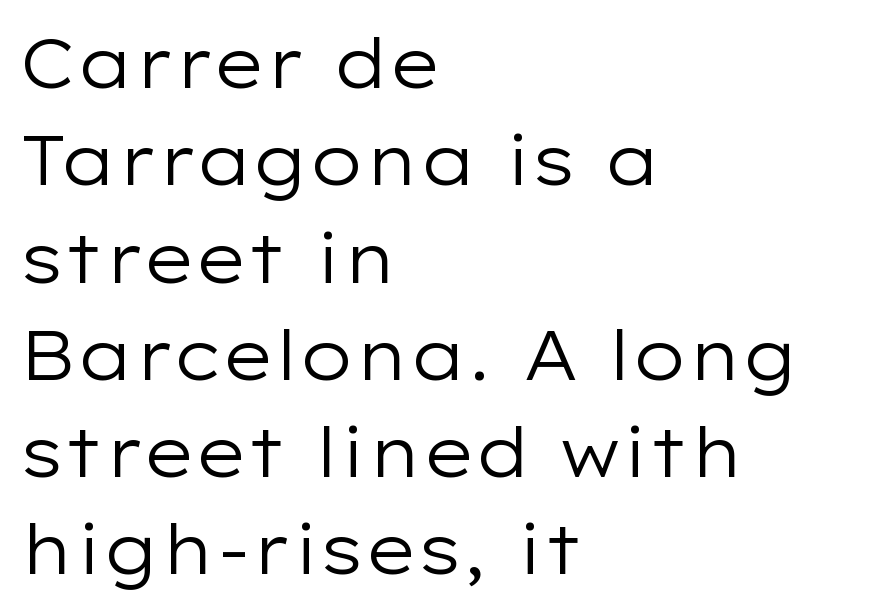
{"serif": "no", "italic": "no", "bold": "no", "weight": "regular", "width": "wide", "stroke_contrast": "low", "x_height": "medium", "monospaced": "no", "underline": "no", "align": "left", "line_spacing": "normal", "line_spacing_ratio": 1.41, "letter_spacing": "normal", "letter_spacing_em": 0.0, "glyph_px": 69}
